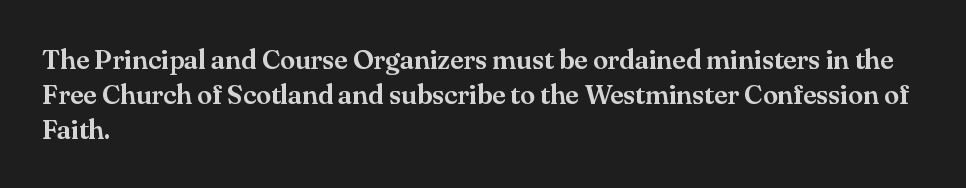
Students, observe: this is what conventionally led text looks like. This sample uses plain, unmodified letter spacing. Nobody drew a line under any word here. The typesetter chose a ragged-right arrangement here. Style check: upright.
